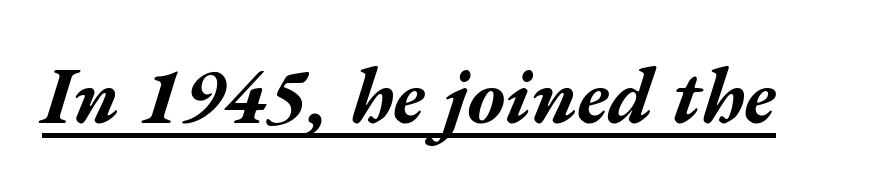
The image shows 80 px bold, wide type, italic (leaning right); set normal letter spacing, underlined; medium stroke contrast and a medium x-height.
